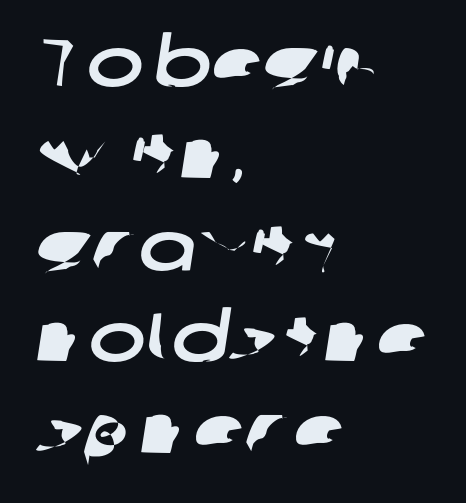
Spacing verdict: proportional, widths tailored to each character. The typesetter chose a ragged-right arrangement here. The text was rendered using a sans face with plain stroke endings. What's the leading like? Ordinary, nothing unusual.
